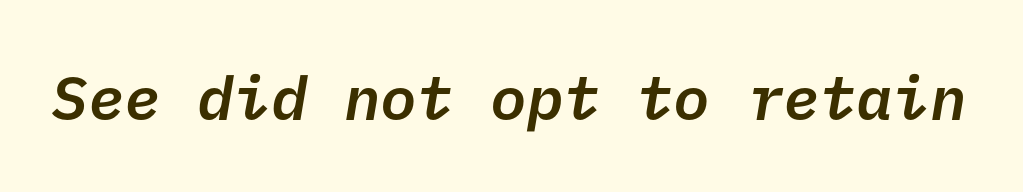
{"serif": "no", "bold": "semi", "weight": "semibold", "width": "normal", "stroke_contrast": "low", "x_height": "medium", "underline": "no", "letter_spacing": "normal", "letter_spacing_em": 0.0, "glyph_px": 61}
